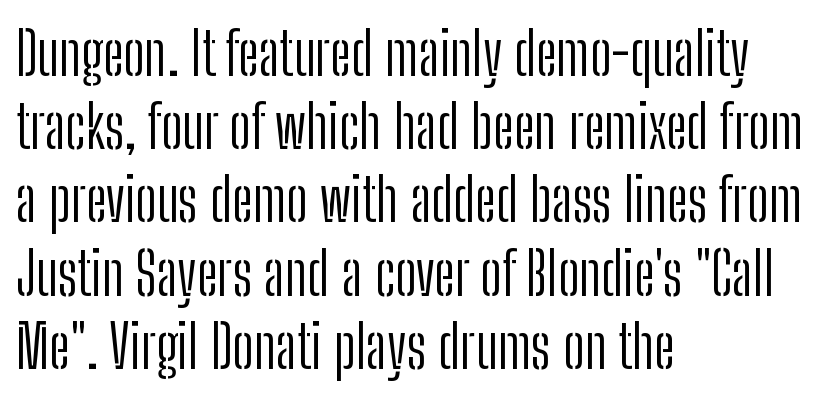
{"serif": "no", "italic": "no", "bold": "no", "weight": "light", "width": "condensed", "stroke_contrast": "low", "x_height": "medium", "monospaced": "no", "underline": "no", "align": "left", "line_spacing_ratio": 1.22, "letter_spacing": "normal", "letter_spacing_em": 0.0, "glyph_px": 60}
